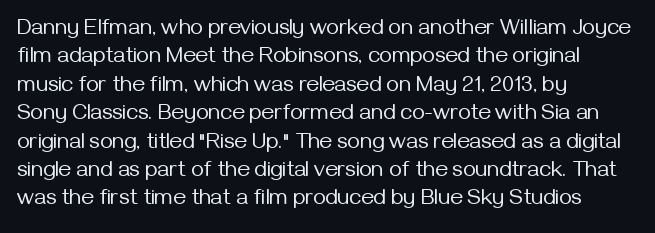
{"italic": "no", "bold": "no", "underline": "no", "align": "left", "line_spacing": "normal", "line_spacing_ratio": 1.29, "letter_spacing": "normal", "letter_spacing_em": 0.0, "glyph_px": 22}
